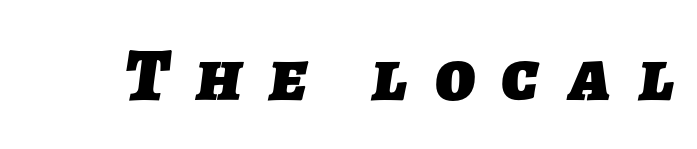
The image shows 75 px heavy sans-serif type; set unusually wide letter spacing (+0.37 em), not underlined; low stroke contrast and a medium x-height.
